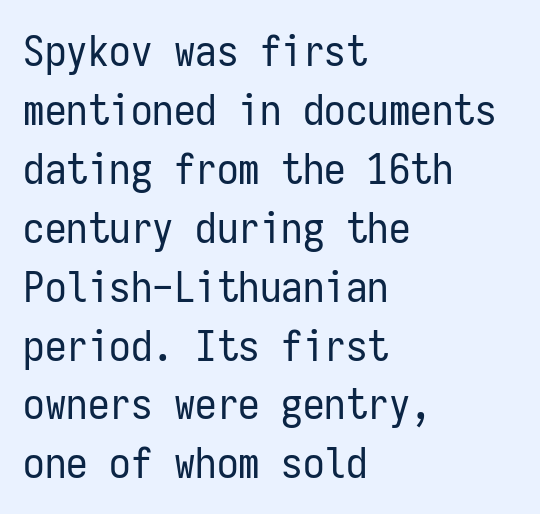
The typography opts for an upright posture over an oblique one. The gaps between neighbouring characters are ordinary and unremarkable. Typographically, this falls in the sans-serif category. The space between consecutive lines is moderate. Spacing verdict: monospaced, one width for all characters.
